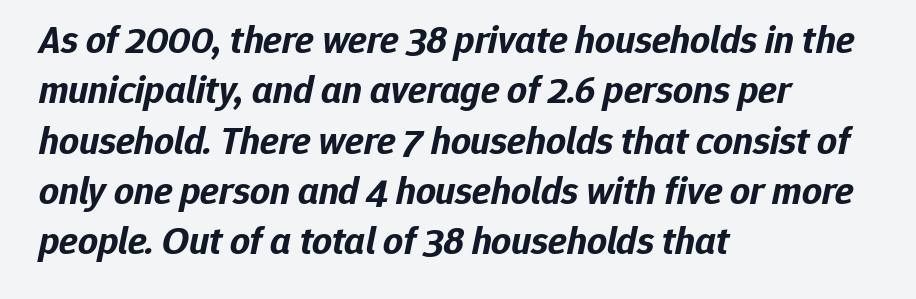
The image shows 39 px bold type, italic (leaning right); set left-aligned, normal line spacing (1.29x), normal letter spacing, not underlined; low stroke contrast and a medium x-height.
